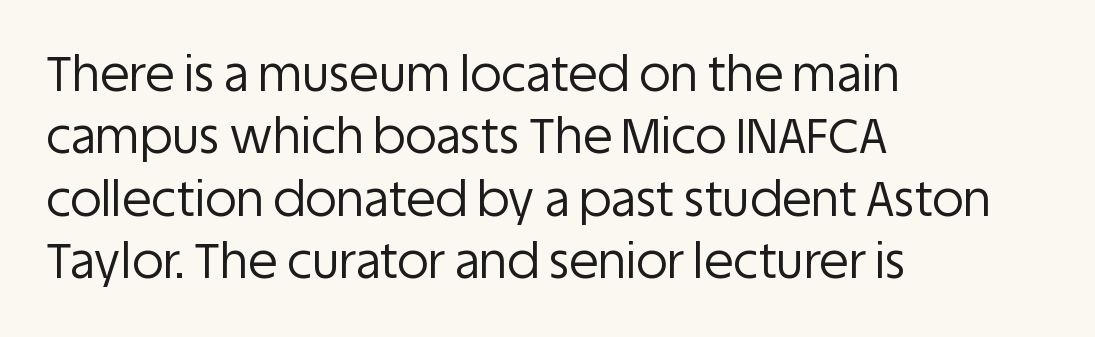
The image shows 48 px regular-weight sans-serif type, upright; set left-aligned, normal line spacing (1.3x), normal letter spacing, not underlined; low stroke contrast and a large x-height.
